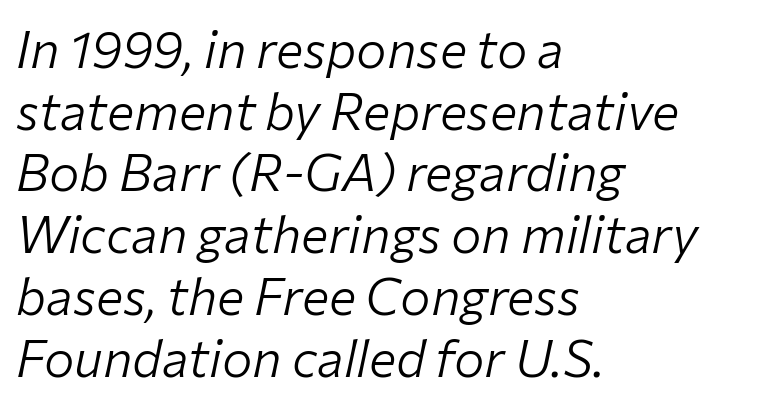
Q: Is the text bold? A: No.
Q: Is the text italic (slanted)? A: Yes, it leans right by about 12 degrees.
Q: Is the text underlined? A: No.
Q: How is the paragraph aligned? A: Left-aligned.
Q: Is the spacing between letters normal or unusually wide? A: Normal.
Q: Width (condensed, normal, or wide)? A: Normal.
Q: Stroke contrast? A: Low.
Q: x-height? A: Medium.
Q: Monospaced? A: No.
